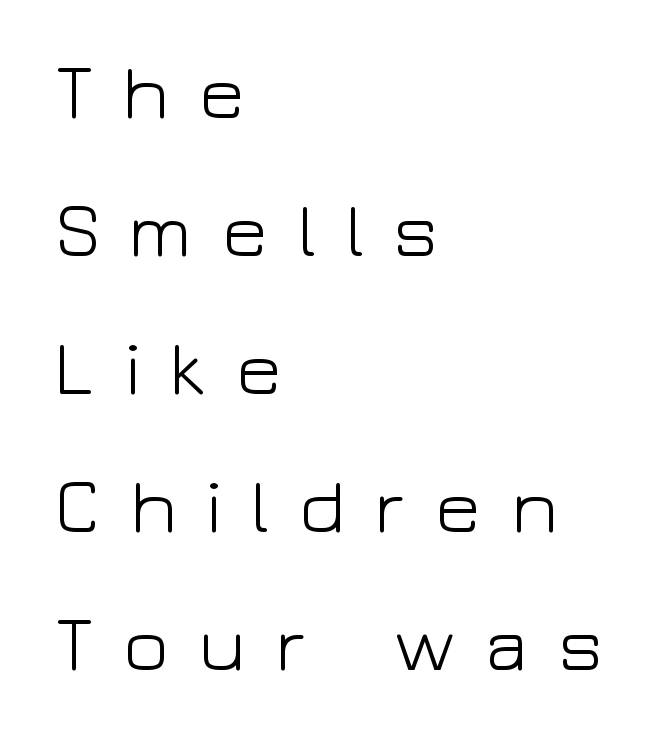
The rendering anchors every line to the left-hand side. The letters advance in unequal steps, a hallmark of proportional type. The tracking jumps out immediately: characters are airy and widely separated. The letters look calm and open, with moderate or lighter stems.
